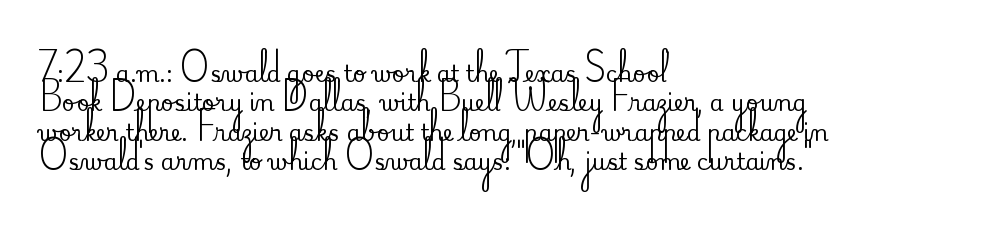
The image shows 22 px text type, upright; set left-aligned, normal line spacing (1.33x), normal letter spacing, not underlined.
